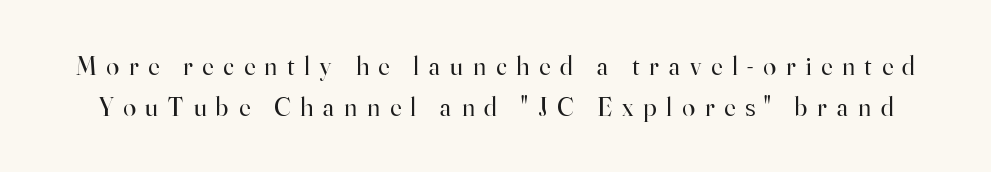
Q: Is the text bold? A: No.
Q: Is the text italic (slanted)? A: No, it is upright.
Q: Is the text underlined? A: No.
Q: Is the spacing between letters normal or unusually wide? A: Unusually wide.
Q: Is the spacing between lines tight, normal or loose? A: Normal.
